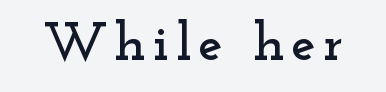
{"serif": "yes", "italic": "no", "width": "wide", "stroke_contrast": "low", "x_height": "small", "monospaced": "no", "underline": "no", "glyph_px": 55}
